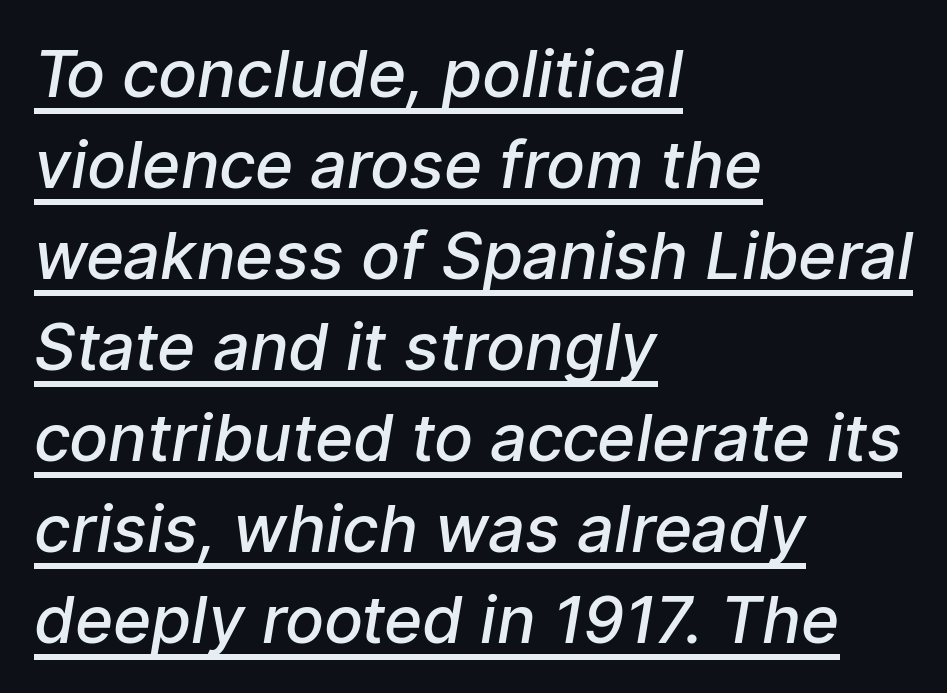
The face used here is rendered with its standard letterfit. A classic flush-left, rag-right setting is used for this passage. Like a heading marked for emphasis, these lines bear an underscore. The passage shown is typed in a proportional face where columns would drift.
